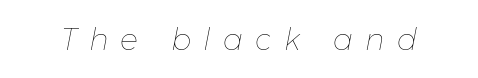
The image shows 30 px thin type, italic (leaning right); set unusually wide letter spacing (+0.4 em), not underlined; low stroke contrast and a medium x-height.
